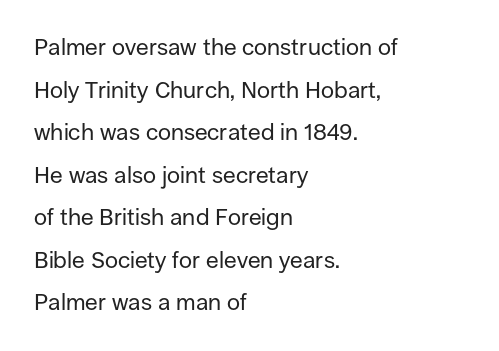
{"italic": "no", "bold": "no", "underline": "no", "align": "left", "line_spacing_ratio": 1.85, "letter_spacing": "normal", "letter_spacing_em": 0.0, "glyph_px": 23}
